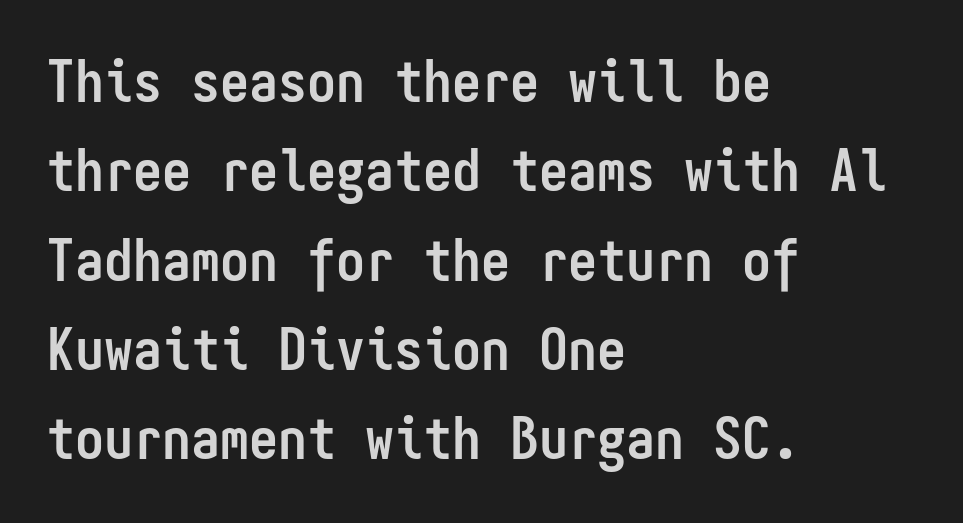
You could count columns in this text — the font is strictly monospaced. Each glyph is drawn with heavy, bold strokes. No extra tracking has been applied to these lines. Style check: upright. Horizontal alignment here is leftward, the default for most running prose. A sans-serif font was chosen for this passage.
